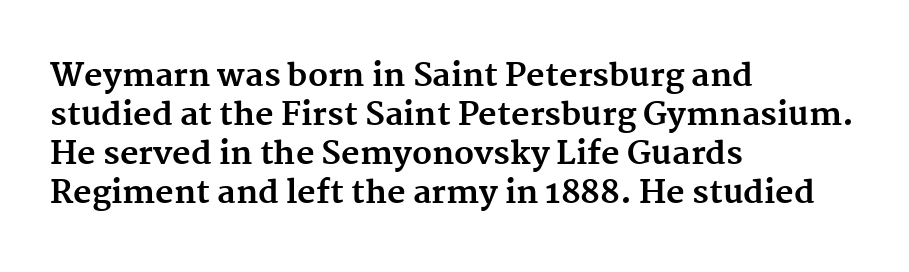
Default kerning and tracking; the words read as compact shapes. Is the block centered? No — it sits flush against the left margin. Unlike italic type, these characters show no tilt at all. The letters advance in unequal steps, a hallmark of proportional type. Notice how thick the strokes are: this is what a full bold looks like. The area under the type is left untouched.
